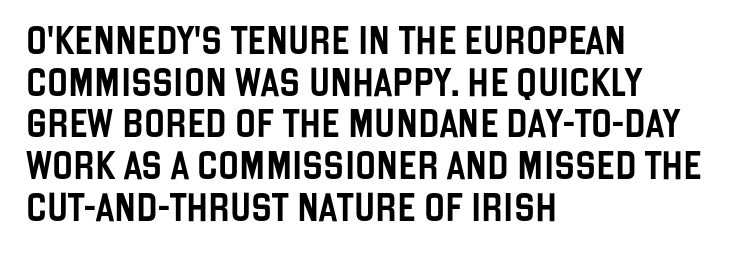
Leading: standard. Rule under the text: the space is simply empty. Where is the straight margin? On the left. Does the type have serifs? No, each stem ends abruptly.
